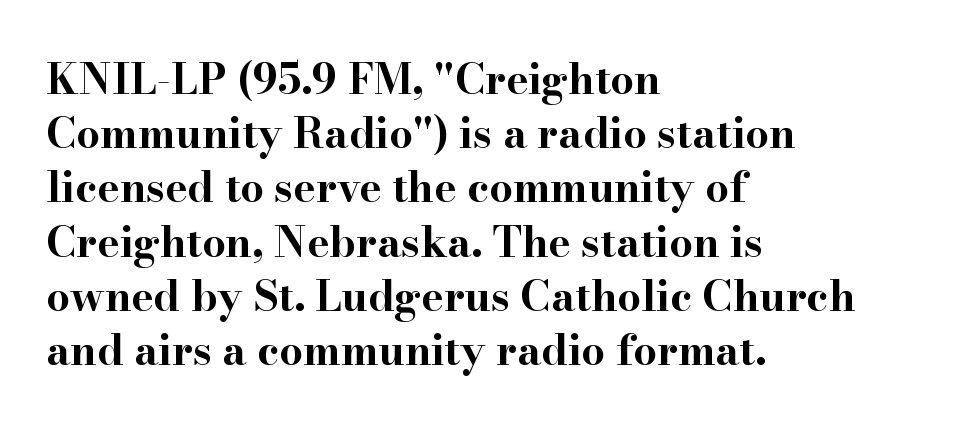
The image shows 42 px bold, wide serif type, upright; set left-aligned, normal line spacing (1.29x), normal letter spacing, not underlined; high stroke contrast and a small x-height.
